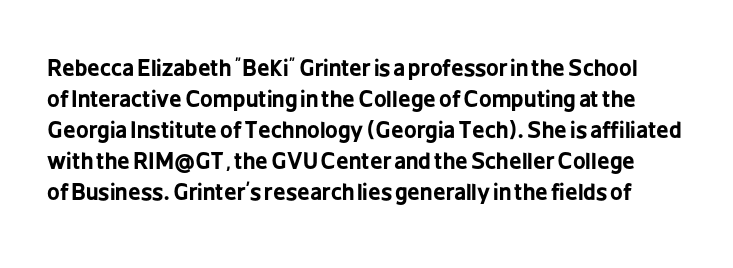
{"italic": "no", "bold": "yes", "underline": "no", "line_spacing": "normal", "line_spacing_ratio": 1.41, "letter_spacing": "normal", "letter_spacing_em": 0.0, "glyph_px": 22}
